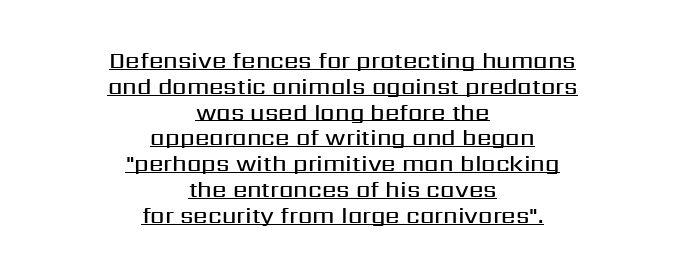
Q: Is the text bold? A: Semi-bold.
Q: Is the text italic (slanted)? A: No, it is upright.
Q: Is the text underlined? A: Yes.
Q: How is the paragraph aligned? A: Centered.
Q: Is the spacing between letters normal or unusually wide? A: Normal.
Q: Is the spacing between lines tight, normal or loose? A: Tight.
